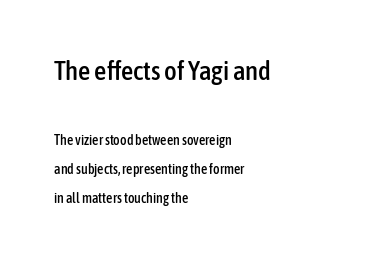
Q: Is the text italic (slanted)? A: No, it is upright.
Q: Is the text underlined? A: No.
Q: How is the paragraph aligned? A: Left-aligned.
Q: Is the spacing between letters normal or unusually wide? A: Normal.
Q: Is the spacing between lines tight, normal or loose? A: Loose.
Q: Which block of text is set in a larger size, the first (top) or the second (bottom)? A: The first (top) one.
